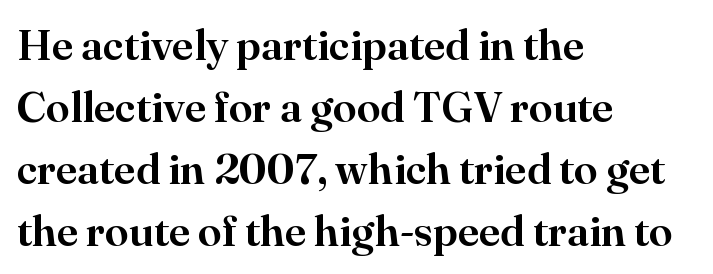
{"serif": "yes", "italic": "no", "width": "normal", "stroke_contrast": "high", "x_height": "small", "monospaced": "no", "underline": "no", "align": "left", "line_spacing": "normal", "line_spacing_ratio": 1.44, "letter_spacing": "normal", "letter_spacing_em": 0.0, "glyph_px": 43}
